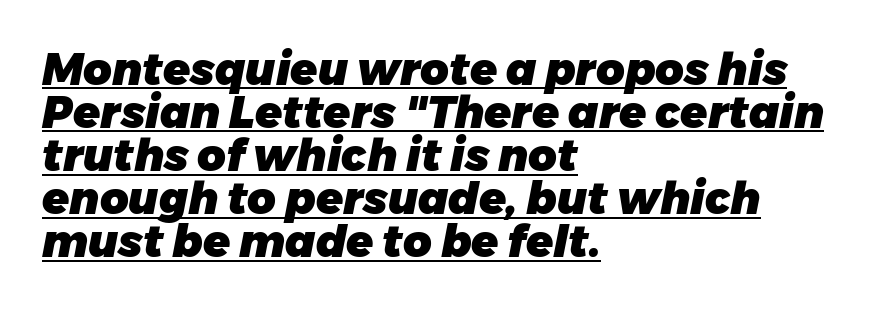
This sample carries an underscore along the baseline area. The block of text is dense from top to bottom, with scant space between rows. A student would call this left alignment; a typographer would say flush left, rag right. Characters are canted at an angle relative to the baseline's perpendicular. Note the varied advance widths — an 'i' is clearly narrower than an 'm'. The rendering uses a bold face; every stroke is thick and dark.
